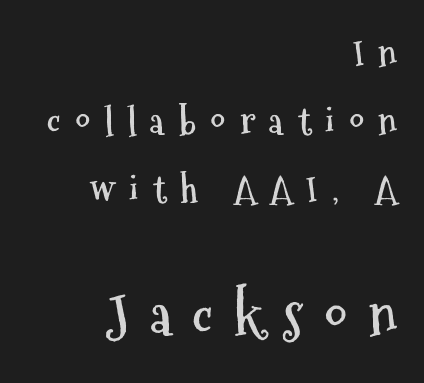
Q: Is the text bold? A: Yes.
Q: Is the text italic (slanted)? A: No, it is upright.
Q: Is the typeface a serif or a sans-serif typeface? A: Sans-serif.
Q: Is the text underlined? A: No.
Q: How is the paragraph aligned? A: Right-aligned.
Q: Is the spacing between letters normal or unusually wide? A: Unusually wide.
Q: Which block of text is set in a larger size, the first (top) or the second (bottom)? A: The second (bottom) one.
Q: Width (condensed, normal, or wide)? A: Condensed.
Q: Stroke contrast? A: Medium.
Q: x-height? A: Medium.
Q: Monospaced? A: No.
